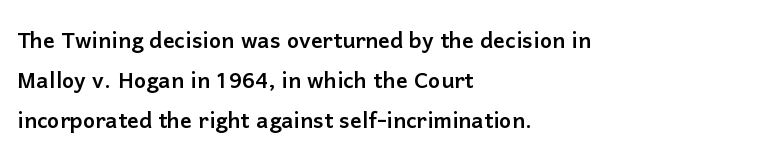
Q: Is the text italic (slanted)? A: No, it is upright.
Q: Is the typeface a serif or a sans-serif typeface? A: Sans-serif.
Q: Is the text underlined? A: No.
Q: How is the paragraph aligned? A: Left-aligned.
Q: Is the spacing between letters normal or unusually wide? A: Normal.
Q: Is the spacing between lines tight, normal or loose? A: Normal.
Q: Width (condensed, normal, or wide)? A: Normal.
Q: Stroke contrast? A: Low.
Q: x-height? A: Medium.
Q: Monospaced? A: No.
